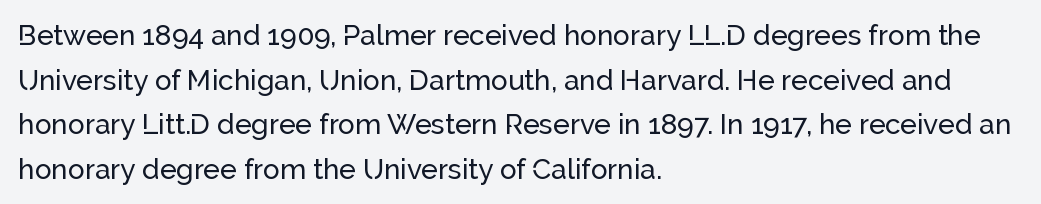
{"serif": "no", "italic": "no", "width": "normal", "stroke_contrast": "low", "x_height": "medium", "monospaced": "no", "underline": "no", "align": "left", "line_spacing": "normal", "line_spacing_ratio": 1.59, "letter_spacing": "normal", "letter_spacing_em": 0.0, "glyph_px": 28}
